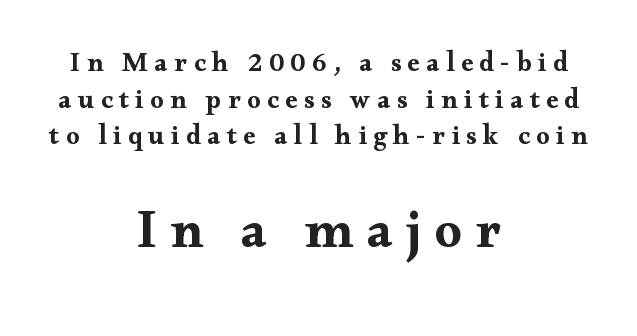
The space directly below the letters is spotless. The passage shown is typeset with a serif family. The lines sit at an ordinary, default distance from one another. Visually, the bottom section dominates because its glyphs are scaled up.
